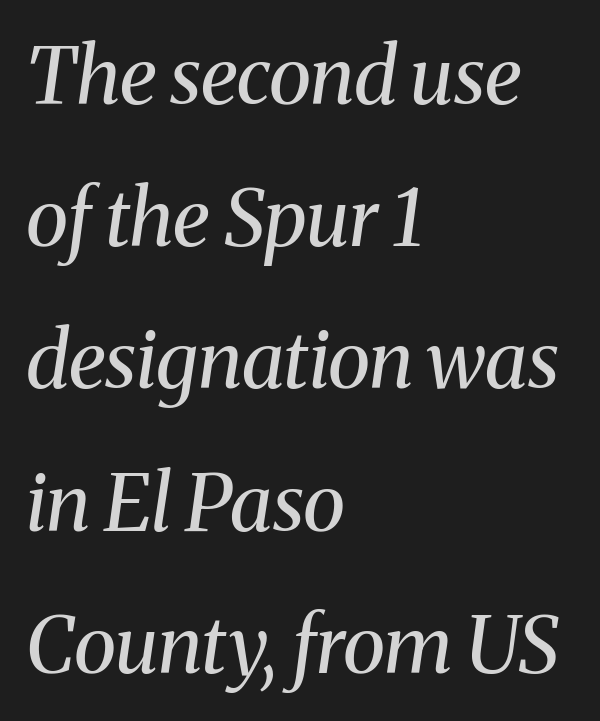
The image shows 79 px regular-weight serif type, italic (leaning right); set left-aligned, line spacing 1.8x, normal letter spacing, not underlined; medium stroke contrast and a medium x-height.
